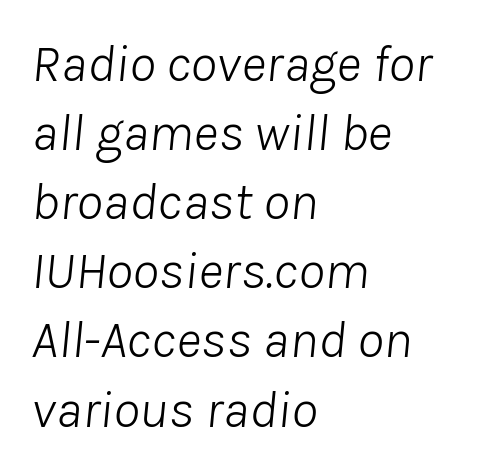
The image shows 54 px light type, italic (leaning right); set left-aligned, normal line spacing (1.28x), normal letter spacing, not underlined; low stroke contrast and a medium x-height.
